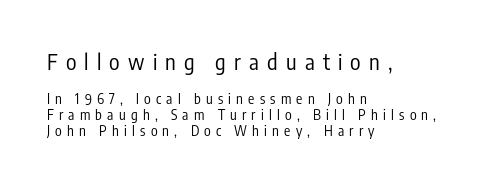
The font sits on the lighter half of the weight spectrum, regular included. The rag falls on the right side of this text block. The gaps between neighbouring characters are conspicuously large. The passage shown stacks its lines with hardly any gap. The specimen omits any rule beneath the text block's lines. This layout puts the oversized block above and the modest block below.
